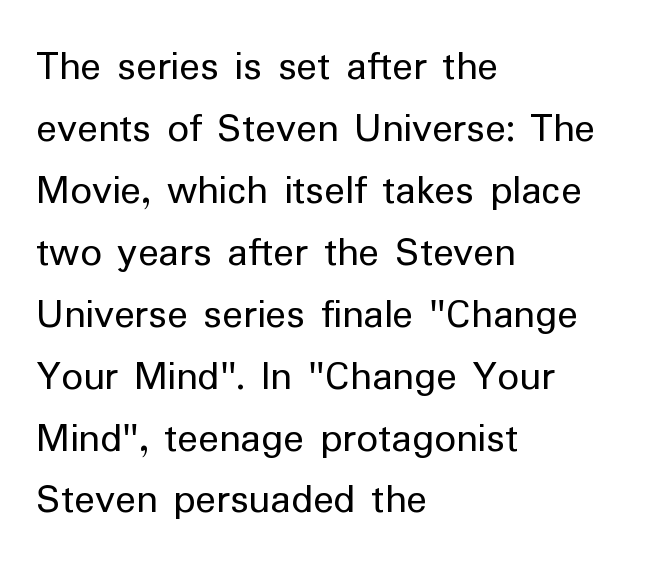
Q: Is the text bold? A: No.
Q: Is the text italic (slanted)? A: No, it is upright.
Q: Is the typeface a serif or a sans-serif typeface? A: Sans-serif.
Q: Is the text underlined? A: No.
Q: How is the paragraph aligned? A: Left-aligned.
Q: Is the spacing between letters normal or unusually wide? A: Normal.
Q: Is the spacing between lines tight, normal or loose? A: Normal.
Q: Width (condensed, normal, or wide)? A: Normal.
Q: Stroke contrast? A: Low.
Q: x-height? A: Medium.
Q: Monospaced? A: No.
